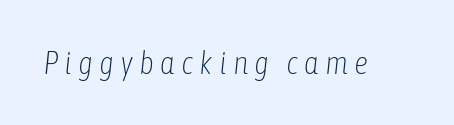
{"italic": "yes", "lean": "right", "slant_degrees": 6, "bold": "no", "weight": "light", "width": "condensed", "stroke_contrast": "low", "x_height": "medium", "monospaced": "no", "underline": "no", "glyph_px": 32}
